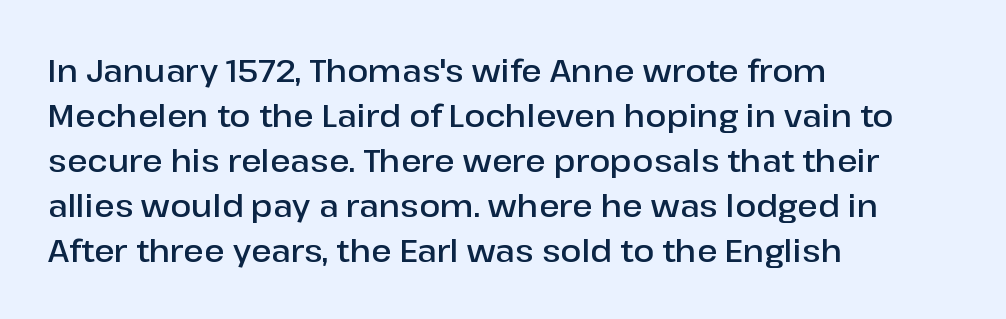
{"serif": "no", "italic": "no", "bold": "semi", "weight": "semibold", "width": "normal", "stroke_contrast": "low", "x_height": "medium", "monospaced": "no", "underline": "no", "align": "left", "line_spacing": "normal", "line_spacing_ratio": 1.45, "letter_spacing": "normal", "letter_spacing_em": 0.0, "glyph_px": 31}
